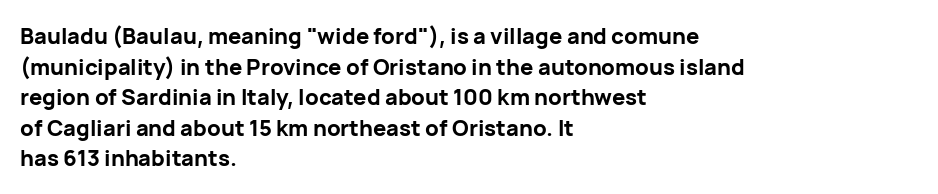
If you drew a line through each stem, it would be perfectly vertical. A normal amount of white space separates one row of letters from the next. Unmarked baselines from the first word to the last. Pretty heavy lettering here — definitely bold. The paragraph has a hard left edge and a soft right edge. These lines keep a tight, regular rhythm from letter to letter.
